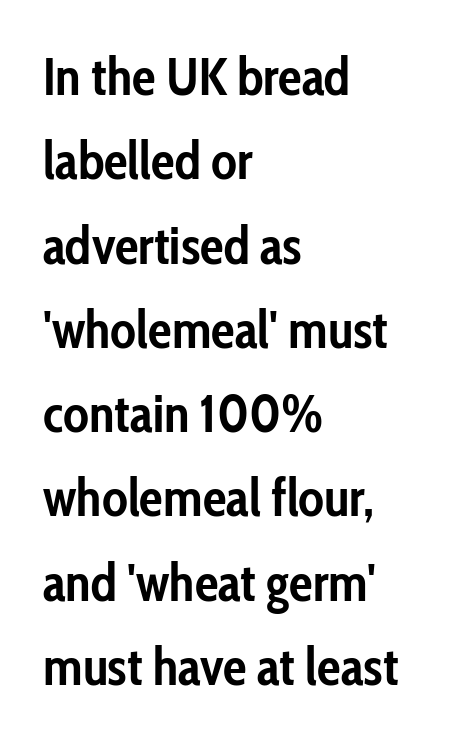
{"serif": "no", "italic": "no", "bold": "yes", "weight": "semibold", "width": "condensed", "stroke_contrast": "low", "x_height": "medium", "monospaced": "no", "underline": "no", "align": "left", "line_spacing": "normal", "line_spacing_ratio": 1.59, "letter_spacing": "normal", "letter_spacing_em": 0.0, "glyph_px": 53}
